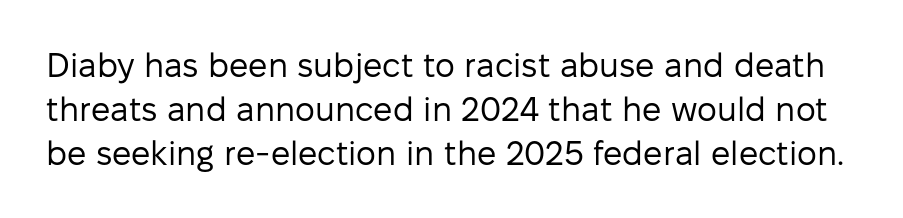
{"serif": "no", "italic": "no", "bold": "no", "weight": "regular", "width": "normal", "stroke_contrast": "low", "x_height": "medium", "monospaced": "no", "underline": "no", "line_spacing": "normal", "line_spacing_ratio": 1.29, "letter_spacing": "normal", "letter_spacing_em": 0.0, "glyph_px": 34}
